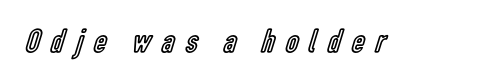
{"width": "condensed", "x_height": "medium", "monospaced": "no", "underline": "no", "letter_spacing": "wide", "letter_spacing_em": 0.34, "glyph_px": 34}
